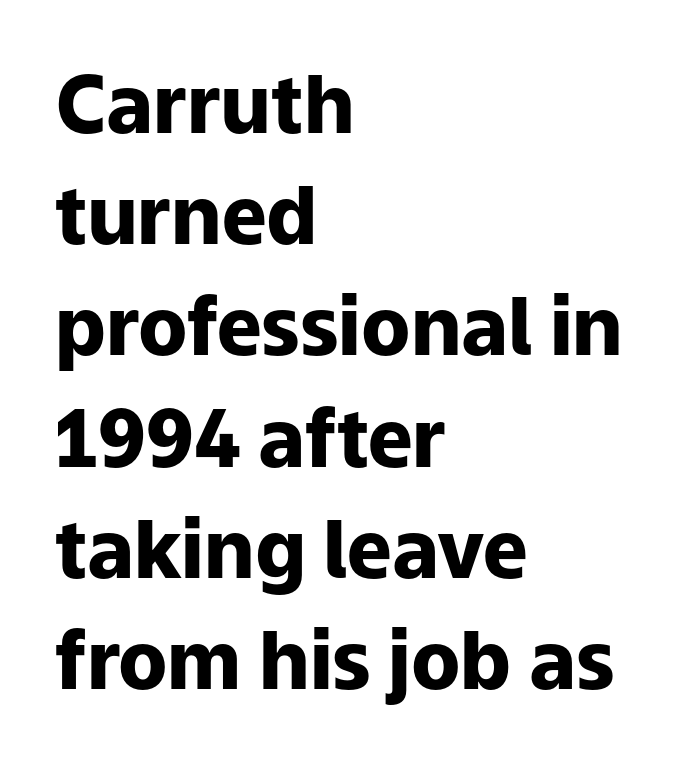
{"serif": "no", "italic": "no", "bold": "yes", "weight": "heavy", "width": "normal", "stroke_contrast": "low", "x_height": "medium", "monospaced": "no", "underline": "no", "align": "left", "line_spacing": "normal", "line_spacing_ratio": 1.39, "letter_spacing": "normal", "letter_spacing_em": 0.0, "glyph_px": 80}
